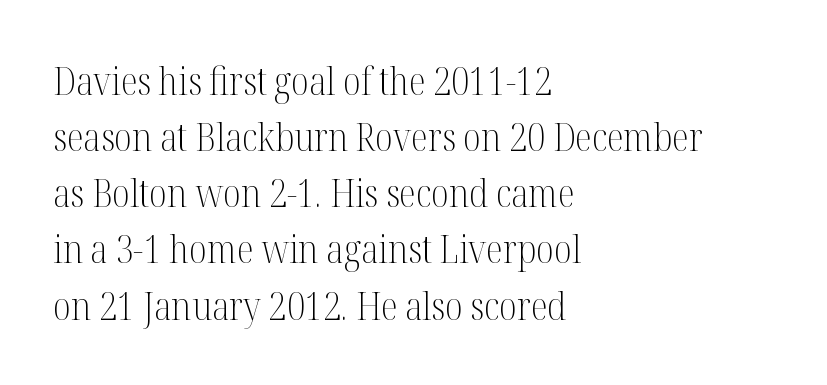
Little horizontal feet cap the strokes, marking this as serif type. This sample uses an upright cut, with every glyph sitting square on the baseline. The text block is weighted toward the left margin, trailing off unevenly rightward. Check under the words: just untouched page. In terms of leading, this rendering sits right in the middle.
